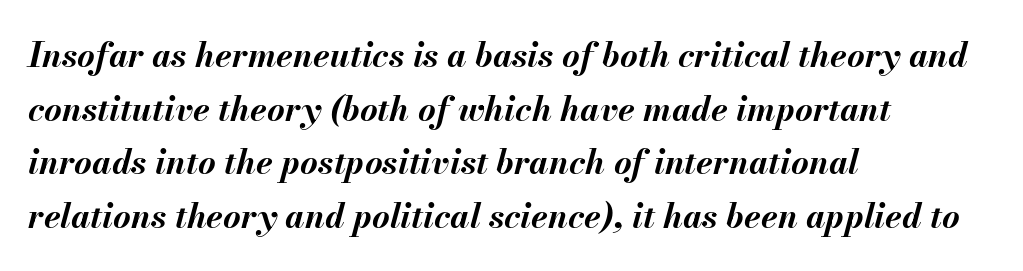
Q: Is the text bold? A: Yes.
Q: Is the text italic (slanted)? A: Yes, it leans right by about 13 degrees.
Q: Is the text underlined? A: No.
Q: How is the paragraph aligned? A: Left-aligned.
Q: Is the spacing between letters normal or unusually wide? A: Normal.
Q: Is the spacing between lines tight, normal or loose? A: Normal.
Q: Width (condensed, normal, or wide)? A: Normal.
Q: Stroke contrast? A: Medium.
Q: x-height? A: Small.
Q: Monospaced? A: No.
